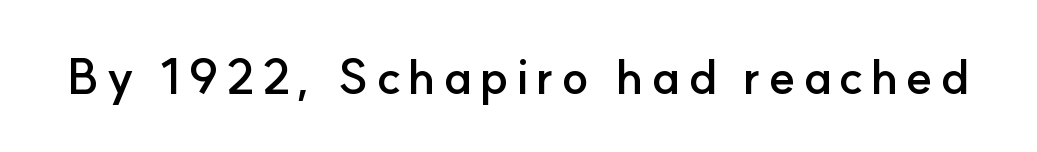
Q: Is the text bold? A: Yes.
Q: Is the text italic (slanted)? A: No, it is upright.
Q: Is the typeface a serif or a sans-serif typeface? A: Sans-serif.
Q: Is the text underlined? A: No.
Q: Width (condensed, normal, or wide)? A: Normal.
Q: Stroke contrast? A: Low.
Q: x-height? A: Small.
Q: Monospaced? A: No.
